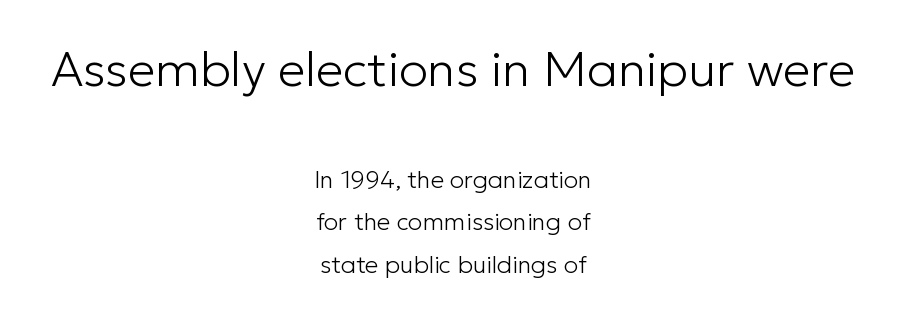
The image shows 49 px light sans-serif type, upright; set centered, line spacing 1.77x, normal letter spacing, not underlined; the first (top) block is 2.04x larger; low stroke contrast and a medium x-height.
